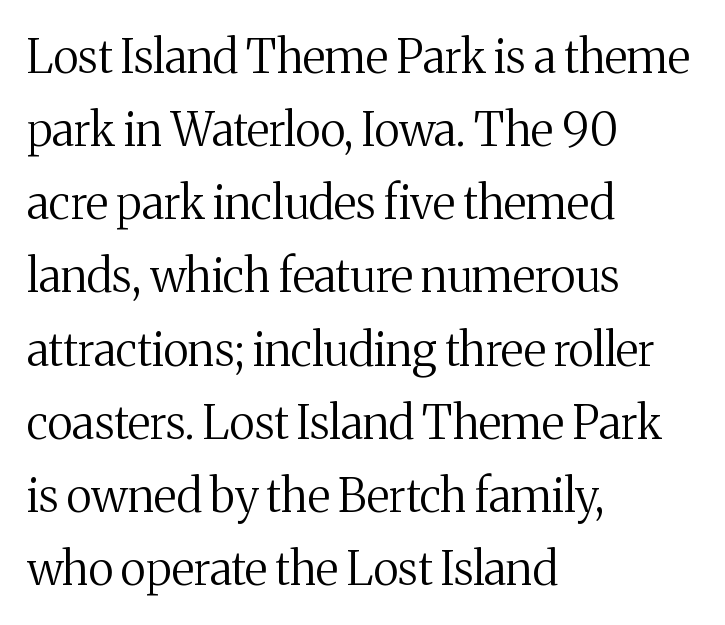
Q: Is the text bold? A: No.
Q: Is the text italic (slanted)? A: No, it is upright.
Q: Is the typeface a serif or a sans-serif typeface? A: Serif.
Q: Is the text underlined? A: No.
Q: How is the paragraph aligned? A: Left-aligned.
Q: Is the spacing between letters normal or unusually wide? A: Normal.
Q: Is the spacing between lines tight, normal or loose? A: Normal.
Q: Width (condensed, normal, or wide)? A: Normal.
Q: Stroke contrast? A: Medium.
Q: x-height? A: Medium.
Q: Monospaced? A: No.
